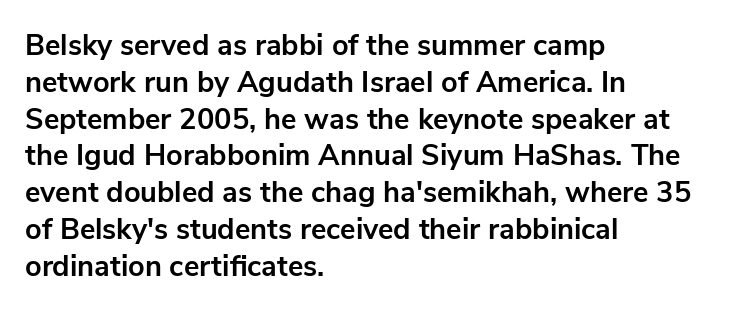
{"serif": "no", "italic": "no", "bold": "yes", "weight": "bold", "width": "normal", "stroke_contrast": "low", "x_height": "medium", "monospaced": "no", "underline": "no", "align": "left", "line_spacing": "normal", "line_spacing_ratio": 1.27, "letter_spacing": "normal", "letter_spacing_em": 0.0, "glyph_px": 29}
